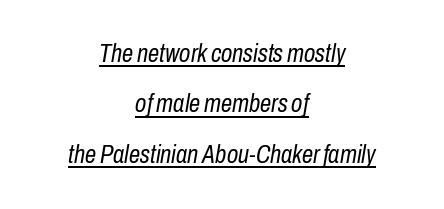
{"italic": "yes", "lean": "right", "slant_degrees": 10, "bold": "no", "underline": "yes", "align": "center", "line_spacing": "loose", "line_spacing_ratio": 2.02, "letter_spacing": "normal", "letter_spacing_em": 0.0, "glyph_px": 25}
